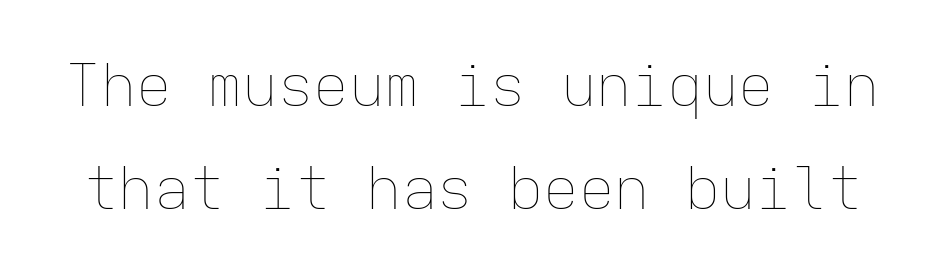
Q: Is the text bold? A: No.
Q: Is the text italic (slanted)? A: No, it is upright.
Q: Is the text underlined? A: No.
Q: Is the spacing between letters normal or unusually wide? A: Normal.
Q: Width (condensed, normal, or wide)? A: Normal.
Q: Stroke contrast? A: Low.
Q: x-height? A: Medium.
Q: Monospaced? A: Yes.
